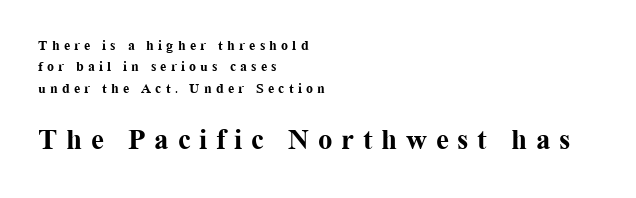
Compare the two chunks: the lower has the greater cap height. Visually the block forms a straight wall on the left and a jagged coastline on the right. Honestly, the row spacing looks completely unremarkable. Chunky letters — that's bold for sure. Do the characters align in a grid? No, the font is proportional.
